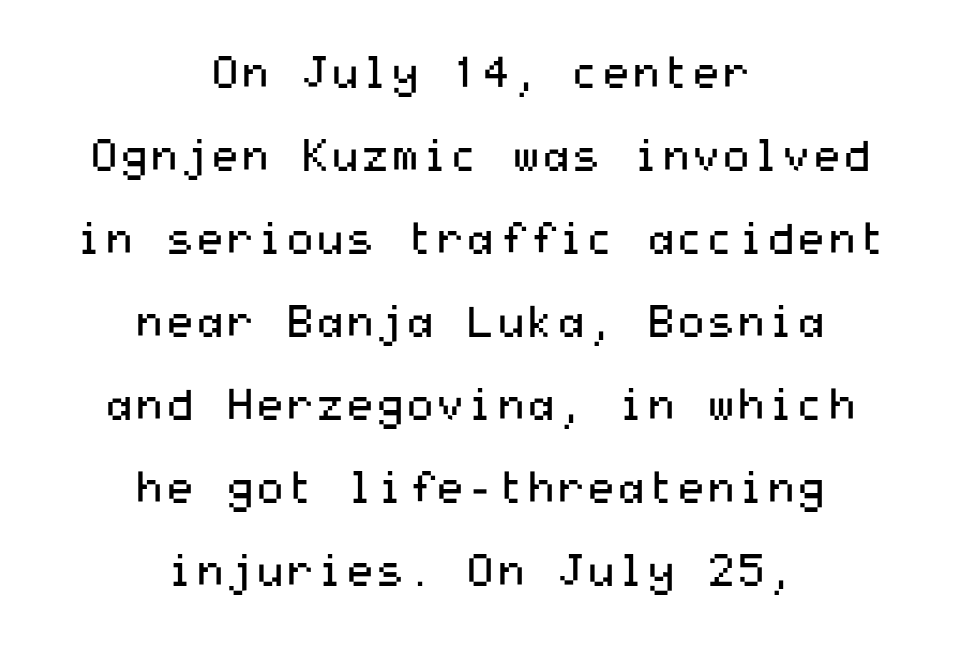
The image shows 43 px regular-weight, wide sans-serif type, upright; set centered, loose line spacing (1.93x), normal letter spacing, not underlined; medium stroke contrast and a medium x-height.
